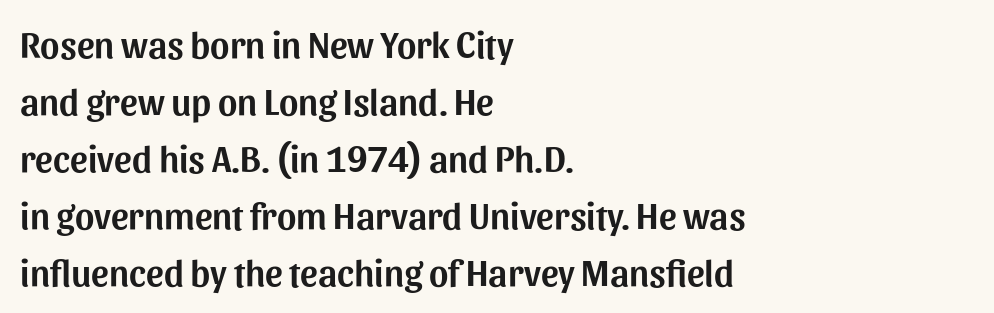
{"serif": "no", "italic": "no", "width": "normal", "stroke_contrast": "medium", "x_height": "medium", "monospaced": "no", "underline": "no", "align": "left", "line_spacing": "normal", "line_spacing_ratio": 1.54, "letter_spacing": "normal", "letter_spacing_em": 0.0, "glyph_px": 37}
